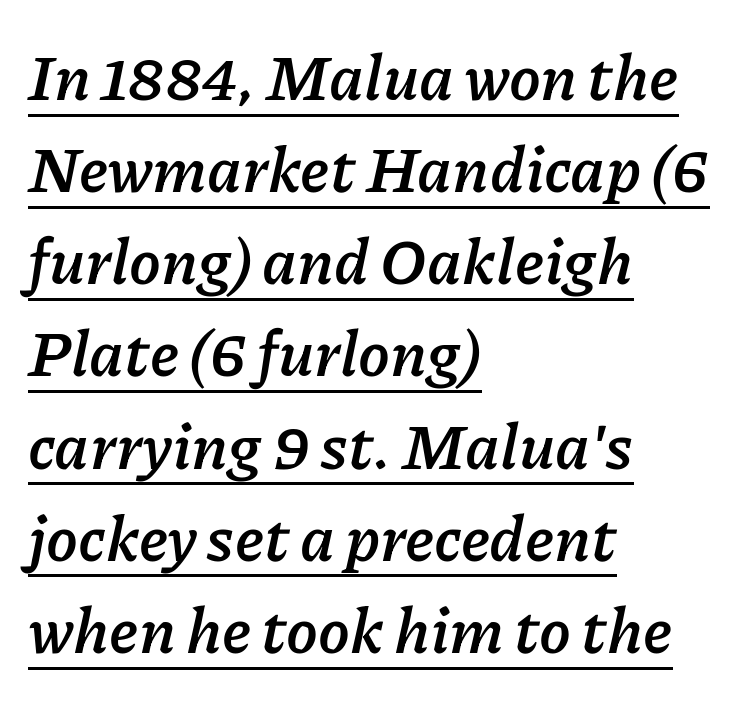
Q: Is the text bold? A: Yes.
Q: Is the text italic (slanted)? A: Yes, it leans right by about 11 degrees.
Q: Is the text underlined? A: Yes.
Q: How is the paragraph aligned? A: Left-aligned.
Q: Is the spacing between letters normal or unusually wide? A: Normal.
Q: Is the spacing between lines tight, normal or loose? A: Normal.
Q: Width (condensed, normal, or wide)? A: Normal.
Q: Stroke contrast? A: Low.
Q: x-height? A: Medium.
Q: Monospaced? A: No.
